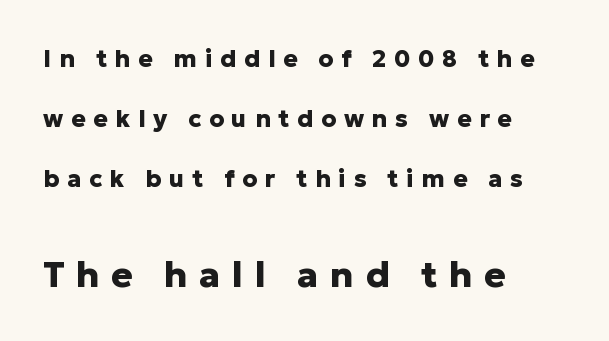
Only glyphs here, with clear space below each row. This sample uses expanded letter spacing, leaving extra air between glyphs. Horizontal alignment here is leftward, the default for most running prose. Compared with typical paragraphs, the rows here are farther apart. Think of a printed novel: that variable character pitch is what you see here.
